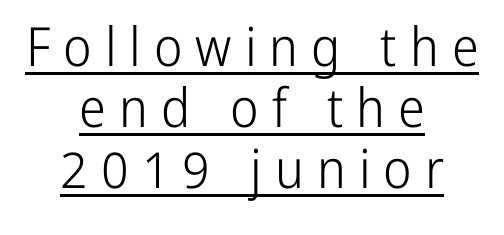
This sample uses a sans-serif face. These lines were composed using upright roman letters. The type is letterspaced generously, with wide tracking. Is the stroke heavy? The answer is a plain regular-or-lighter. This sample is center-justified, so both line endings float freely. Note the varied advance widths — an 'i' is clearly narrower than an 'm'.
